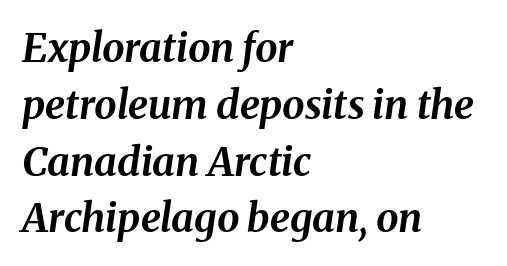
The passage shown is typed in a proportional face where columns would drift. The lines are quadded left. Normally led — the rows are evenly, conventionally spaced. Compared with ordinary roman type, these characters are visibly tilted. Thick stems and heavy bowls — unmistakably bold. Bare-footed words on every line.
